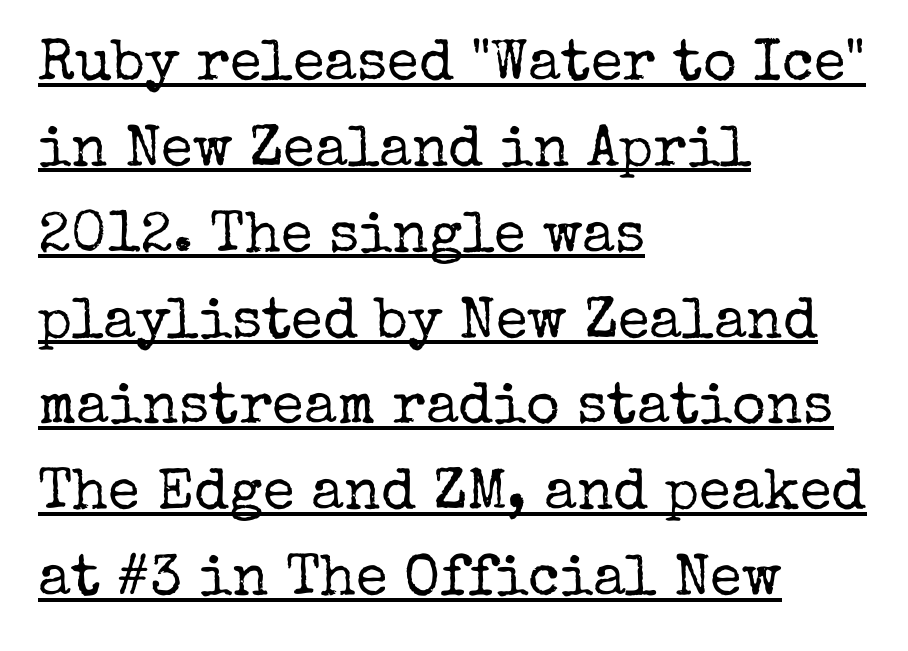
The gaps between neighbouring characters are ordinary and unremarkable. The line-height multiplier appears to be the usual default. Are there feet on the stems? There are — it's a serif. Each line of the rendering has a horizontal stroke beneath the glyphs. Compared with a centered layout, this one pins lines to the left instead. A roman cut, with each character standing at attention.
